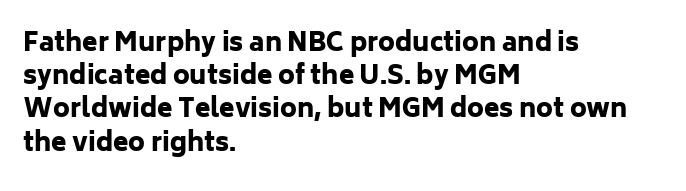
Q: Is the text bold? A: Yes.
Q: Is the text italic (slanted)? A: No, it is upright.
Q: Is the text underlined? A: No.
Q: How is the paragraph aligned? A: Left-aligned.
Q: Is the spacing between letters normal or unusually wide? A: Normal.
Q: Is the spacing between lines tight, normal or loose? A: Normal.
